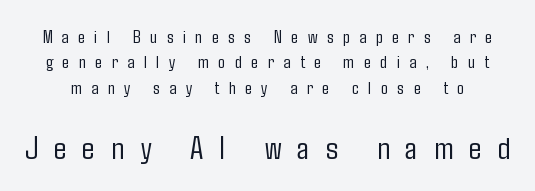
{"serif": "no", "italic": "no", "bold": "no", "weight": "light", "width": "condensed", "stroke_contrast": "low", "x_height": "medium", "monospaced": "no", "underline": "no", "line_spacing": "normal", "line_spacing_ratio": 1.33, "letter_spacing": "wide", "letter_spacing_em": 0.49, "larger_block": "second", "size_ratio": 1.74, "glyph_px": 33}
